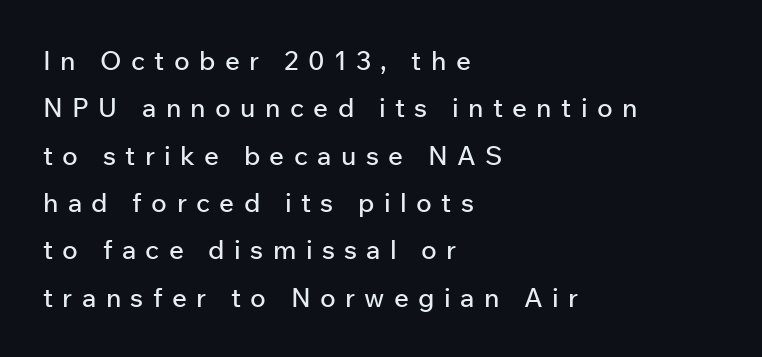
Q: Is the text italic (slanted)? A: No, it is upright.
Q: Is the text underlined? A: No.
Q: How is the paragraph aligned? A: Left-aligned.
Q: Is the spacing between letters normal or unusually wide? A: Unusually wide.
